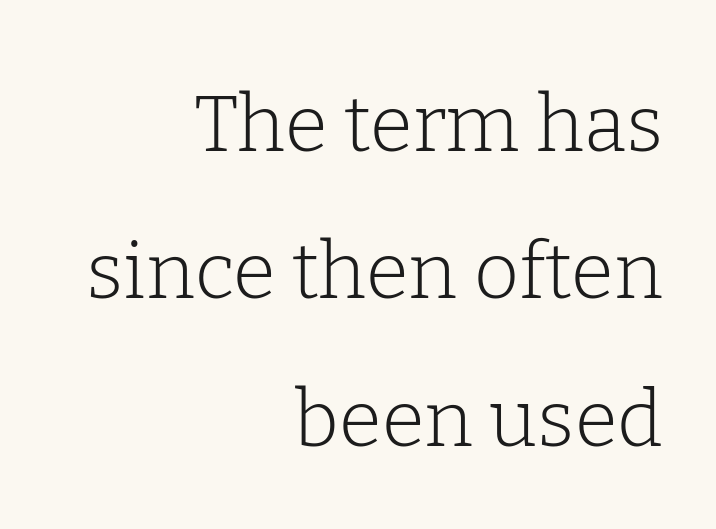
The image shows 78 px light serif type, upright; set right-aligned, line spacing 1.89x, normal letter spacing, not underlined; low stroke contrast and a medium x-height.
